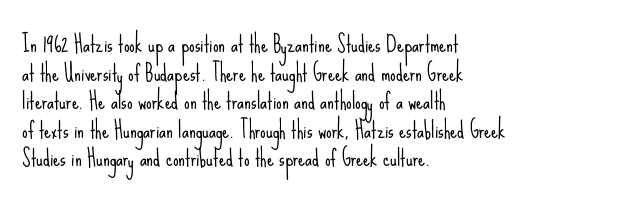
Q: Is the text bold? A: No.
Q: Is the text italic (slanted)? A: No, it is upright.
Q: Is the text underlined? A: No.
Q: How is the paragraph aligned? A: Left-aligned.
Q: Is the spacing between letters normal or unusually wide? A: Normal.
Q: Is the spacing between lines tight, normal or loose? A: Normal.
